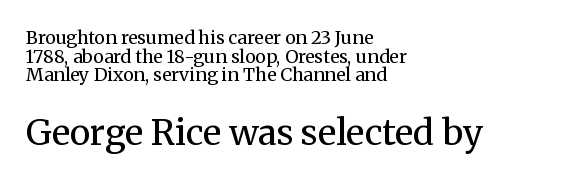
The image shows 35 px regular-weight serif type, upright; set left-aligned, tight line spacing (1.03x), normal letter spacing, not underlined; the second (bottom) block is 1.94x larger; medium stroke contrast and a medium x-height.
